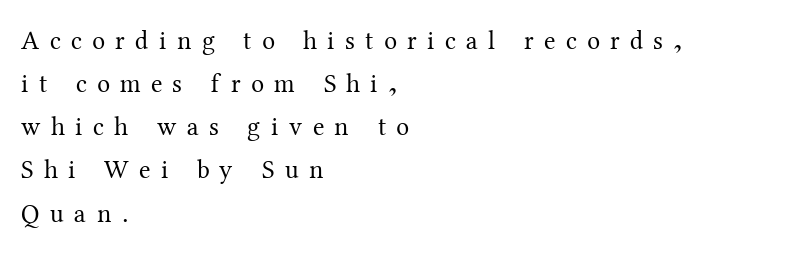
Q: Is the text bold? A: No.
Q: Is the text italic (slanted)? A: No, it is upright.
Q: Is the text underlined? A: No.
Q: How is the paragraph aligned? A: Left-aligned.
Q: Is the spacing between letters normal or unusually wide? A: Unusually wide.
Q: Is the spacing between lines tight, normal or loose? A: Normal.
